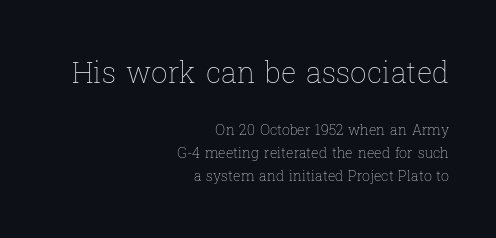
The image shows 29 px thin type, upright; set right-aligned, normal line spacing (1.63x), normal letter spacing, not underlined; the first (top) block is 2.07x larger; low stroke contrast and a medium x-height.
